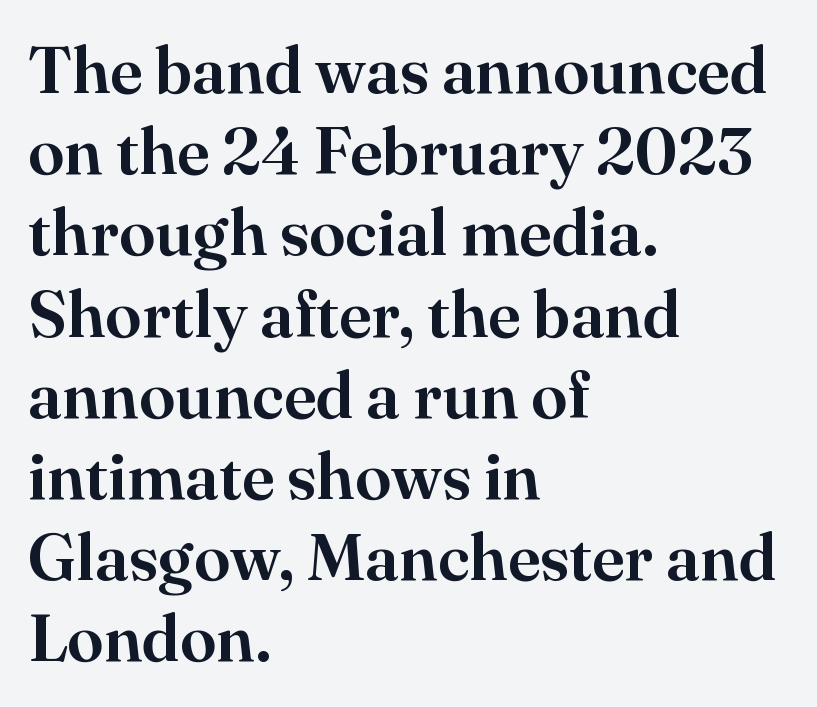
{"serif": "yes", "italic": "no", "width": "normal", "stroke_contrast": "high", "x_height": "small", "monospaced": "no", "underline": "no", "align": "left", "line_spacing_ratio": 1.23, "letter_spacing": "normal", "letter_spacing_em": 0.0, "glyph_px": 66}
